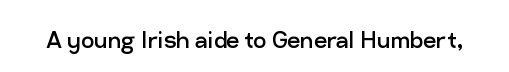
{"serif": "no", "italic": "no", "bold": "no", "weight": "regular", "width": "normal", "stroke_contrast": "low", "x_height": "medium", "monospaced": "no", "underline": "no", "letter_spacing": "normal", "letter_spacing_em": 0.0, "glyph_px": 29}
